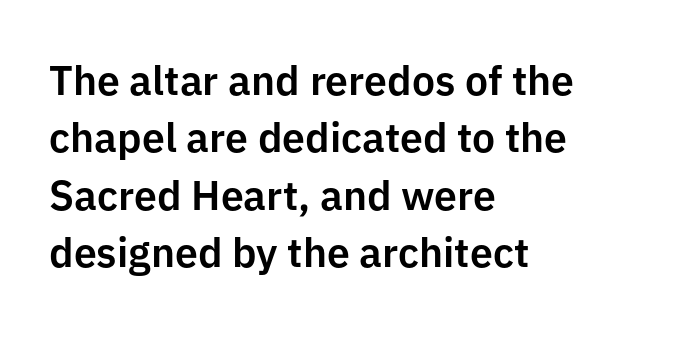
The image shows 41 px sans-serif type, upright; set left-aligned, normal line spacing (1.4x), normal letter spacing, not underlined; low stroke contrast and a medium x-height.
